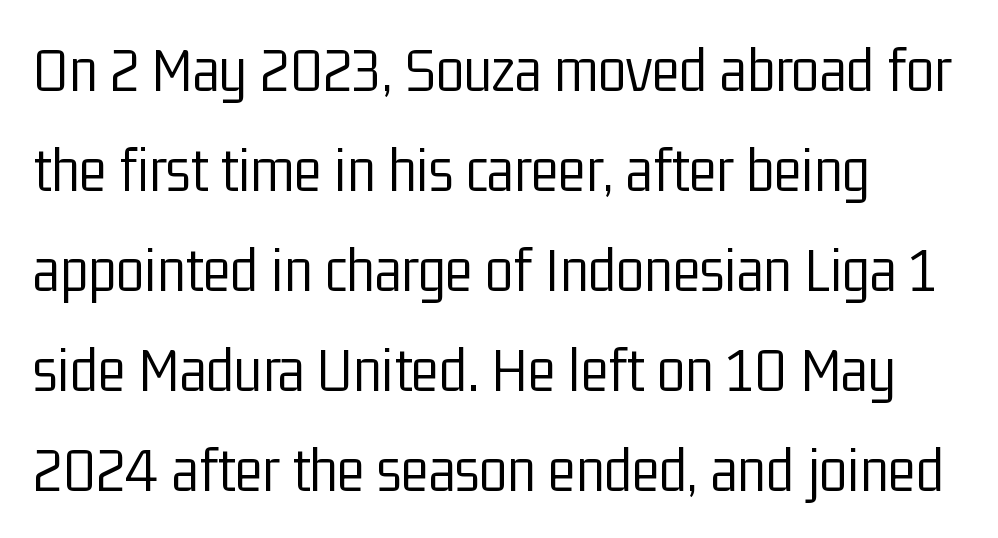
The image shows 65 px light, condensed sans-serif type, upright; set left-aligned, normal line spacing (1.54x), normal letter spacing, not underlined; low stroke contrast and a medium x-height.
